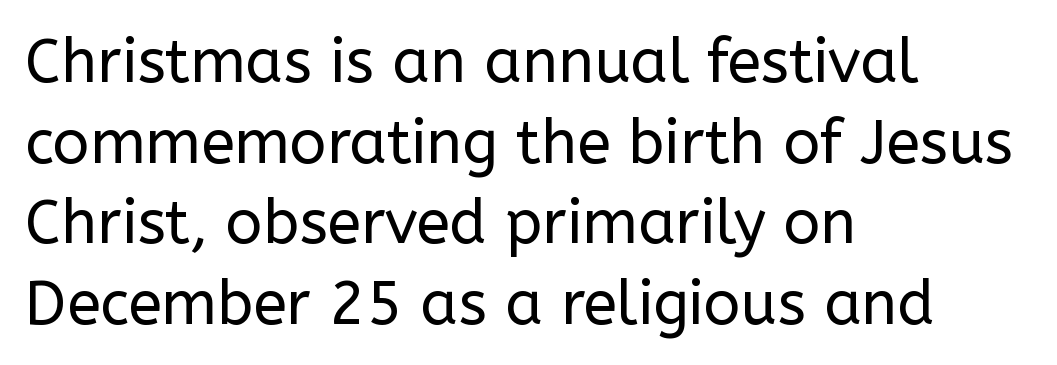
{"serif": "no", "italic": "no", "bold": "no", "weight": "regular", "width": "normal", "stroke_contrast": "low", "x_height": "medium", "monospaced": "no", "underline": "no", "align": "left", "line_spacing": "normal", "line_spacing_ratio": 1.32, "letter_spacing": "normal", "letter_spacing_em": 0.0, "glyph_px": 61}
